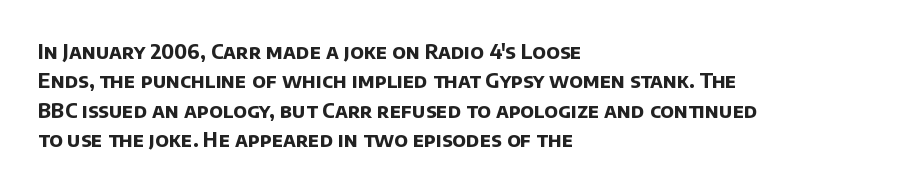
Q: Is the text bold? A: Yes.
Q: Is the text underlined? A: No.
Q: How is the paragraph aligned? A: Left-aligned.
Q: Is the spacing between letters normal or unusually wide? A: Normal.
Q: Is the spacing between lines tight, normal or loose? A: Normal.
